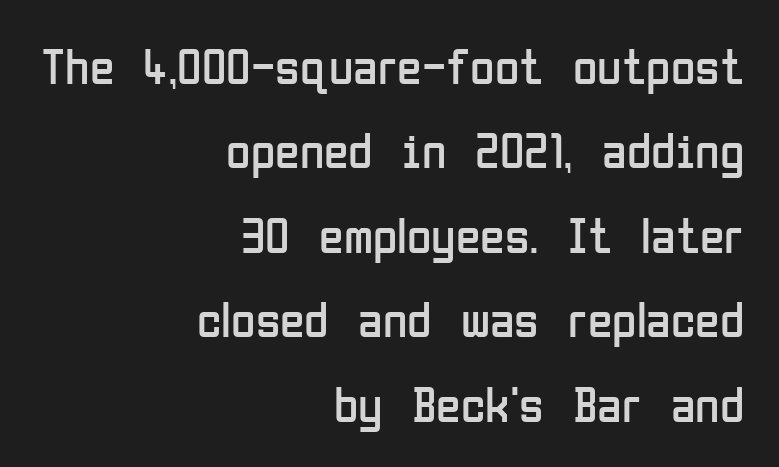
The rows are spaced the way most documents space them. No feet cap the strokes, marking this as sans-serif type. The typography opts for an upright posture over an oblique one. Characters follow at the spacing the type designer built in. Is this a fixed-width face? No — the glyphs have proportional, varying widths. Horizontally, the lines are justified to the trailing edge only.
